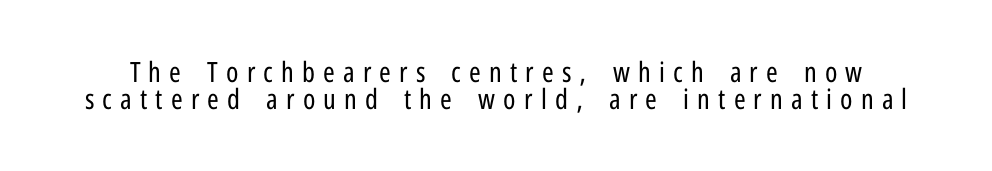
Posture: vertical. Observe the wide spacing: letters keep a clear distance from each other. To sum up the face: it is a sans, with no serifs. Weight: in the light-to-regular range. The passage shown is typed in a proportional face where columns would drift.
